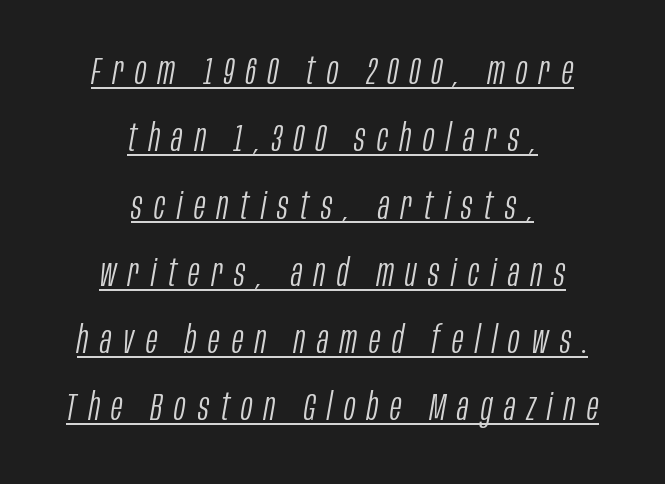
Q: Is the text bold? A: No.
Q: Is the text italic (slanted)? A: Yes, it leans right by about 10 degrees.
Q: Is the text underlined? A: Yes.
Q: How is the paragraph aligned? A: Centered.
Q: Is the spacing between letters normal or unusually wide? A: Unusually wide.
Q: Width (condensed, normal, or wide)? A: Condensed.
Q: Stroke contrast? A: Low.
Q: x-height? A: Large.
Q: Monospaced? A: No.
